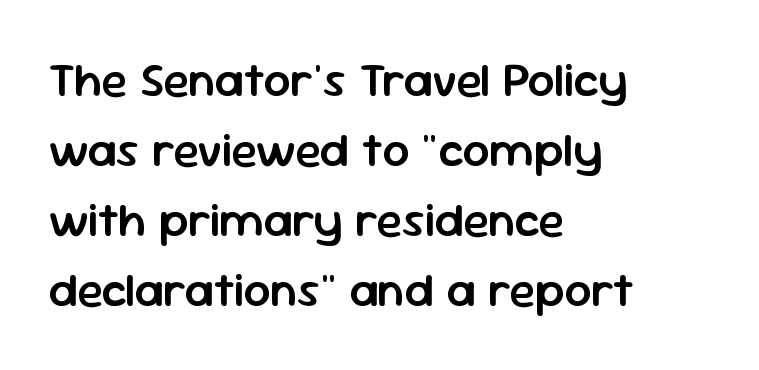
{"serif": "no", "italic": "no", "bold": "semi", "weight": "semibold", "width": "normal", "stroke_contrast": "low", "x_height": "medium", "monospaced": "no", "underline": "no", "align": "left", "line_spacing": "normal", "line_spacing_ratio": 1.46, "letter_spacing": "normal", "letter_spacing_em": 0.0, "glyph_px": 48}
